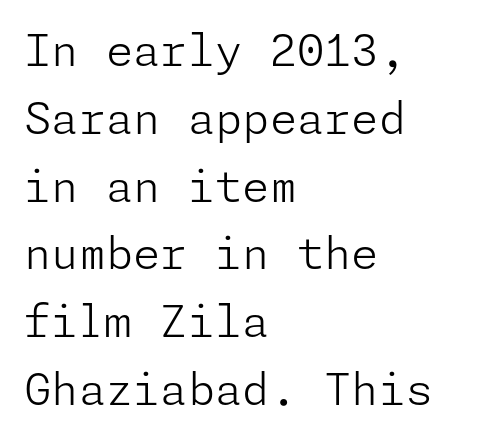
The image shows 44 px light sans-serif type, upright; set left-aligned, normal line spacing (1.54x), normal letter spacing, not underlined; low stroke contrast and a medium x-height.
